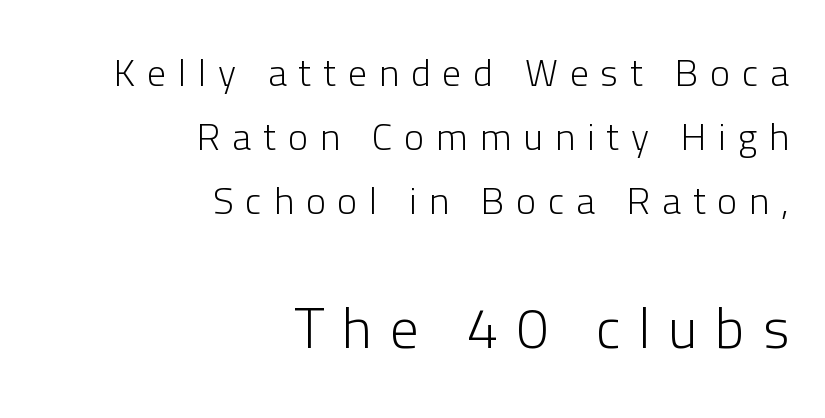
The image shows 57 px light sans-serif type, upright; set right-aligned, normal line spacing (1.68x), unusually wide letter spacing (+0.31 em), not underlined; the second (bottom) block is 1.5x larger; low stroke contrast and a medium x-height.
